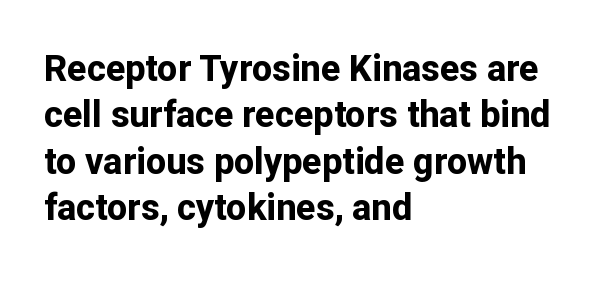
Observe the ordinary spacing: letters are neighbours, not strangers. Is there much room between lines? A standard amount, neither cramped nor airy. Do the letters lean? They stand straight. Only glyphs here, with clear space below each row. The lines in this sample share a left origin and differ only in where they stop. Letterform terminals end flat and unadorned throughout the passage.
